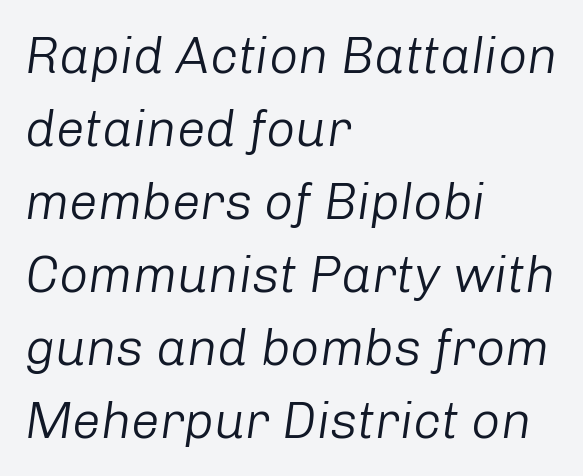
The image shows 51 px light type, italic (leaning right); set left-aligned, normal line spacing (1.43x), normal letter spacing, not underlined; low stroke contrast and a medium x-height.
